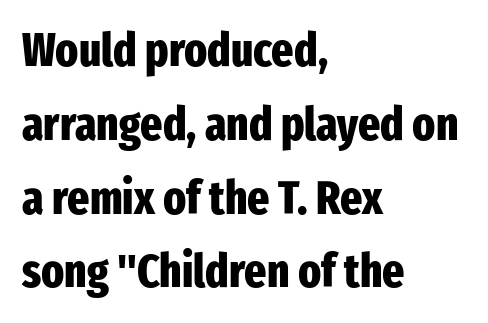
{"serif": "no", "italic": "no", "bold": "yes", "weight": "heavy", "width": "condensed", "stroke_contrast": "low", "x_height": "medium", "monospaced": "no", "underline": "no", "align": "left", "line_spacing": "normal", "line_spacing_ratio": 1.57, "letter_spacing": "normal", "letter_spacing_em": 0.0, "glyph_px": 47}
